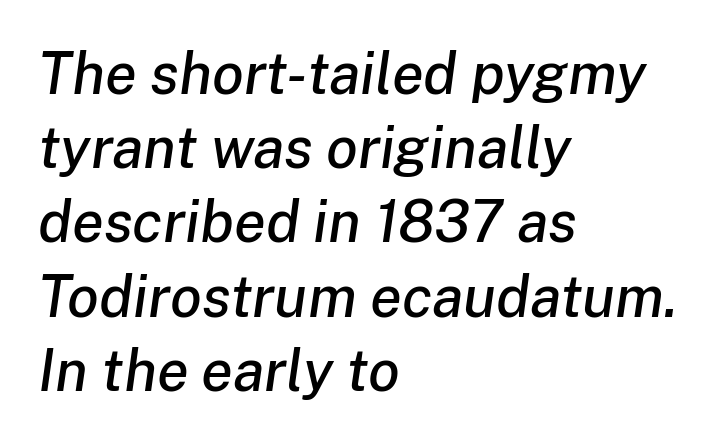
No word sits above an underline. Italic? Definitely — the glyphs are oblique. Which margin do the lines hug? The left one — the right edge is uneven. Default kerning and tracking; the words read as compact shapes. Proportional: the letters do not fall into vertical columns. Successive baselines arrive at the customary interval.
